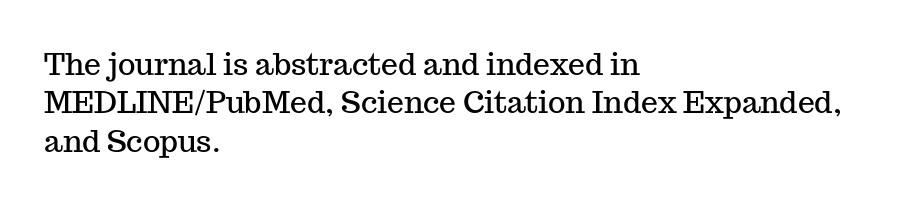
{"serif": "yes", "italic": "no", "width": "normal", "stroke_contrast": "medium", "x_height": "medium", "monospaced": "no", "underline": "no", "align": "left", "line_spacing": "normal", "line_spacing_ratio": 1.28, "letter_spacing": "normal", "letter_spacing_em": 0.0, "glyph_px": 30}
